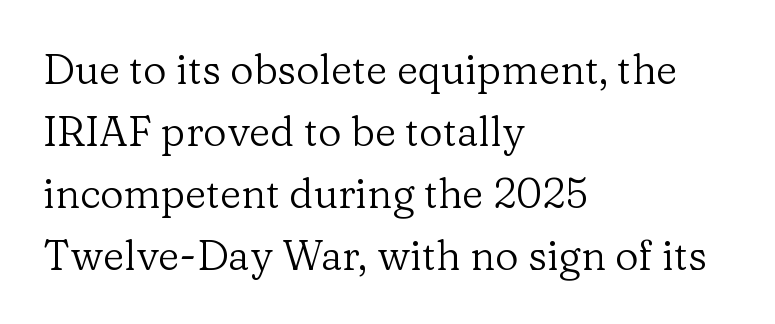
The image shows 41 px regular-weight serif type, upright; set left-aligned, normal line spacing (1.51x), normal letter spacing, not underlined; low stroke contrast and a medium x-height.
